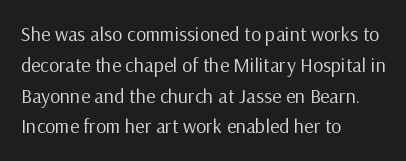
The image shows 20 px text type, upright; set left-aligned, normal line spacing (1.54x), normal letter spacing, not underlined.
